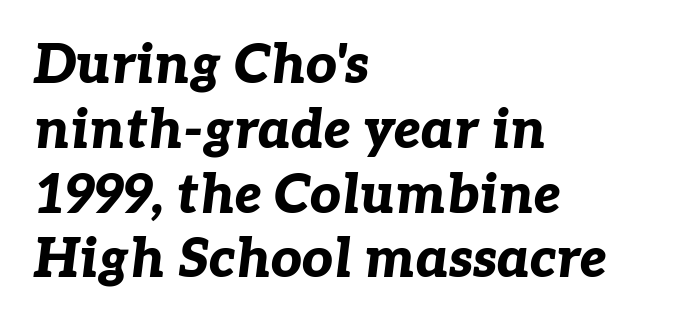
Q: Is the text bold? A: Yes.
Q: Is the text italic (slanted)? A: Yes, it leans right by about 7 degrees.
Q: Is the text underlined? A: No.
Q: How is the paragraph aligned? A: Left-aligned.
Q: Is the spacing between letters normal or unusually wide? A: Normal.
Q: Width (condensed, normal, or wide)? A: Normal.
Q: Stroke contrast? A: Low.
Q: x-height? A: Medium.
Q: Monospaced? A: No.
